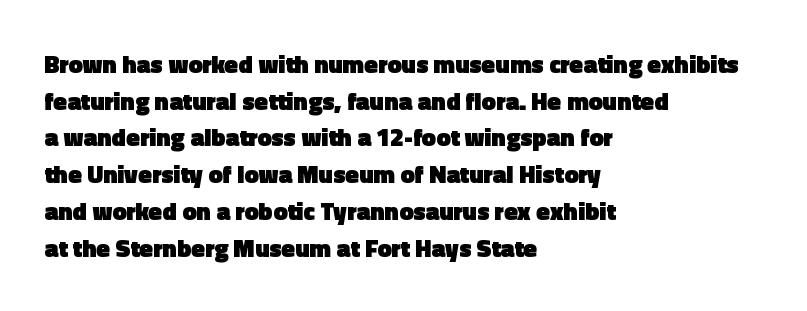
Q: Is the text bold? A: Yes.
Q: Is the text italic (slanted)? A: No, it is upright.
Q: Is the text underlined? A: No.
Q: How is the paragraph aligned? A: Left-aligned.
Q: Is the spacing between letters normal or unusually wide? A: Normal.
Q: Is the spacing between lines tight, normal or loose? A: Normal.
